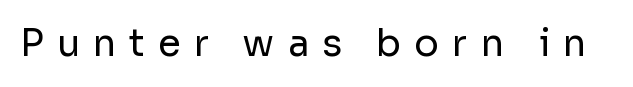
The image shows 37 px regular-weight sans-serif type, upright; set unusually wide letter spacing (+0.35 em), not underlined; low stroke contrast and a medium x-height.
